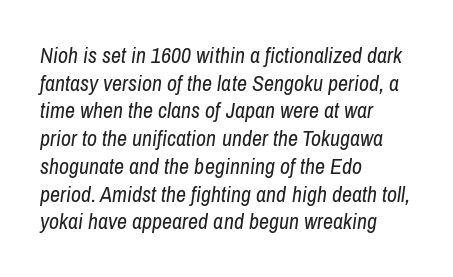
Reading down the column, the eye jumps a familiar distance to each next line. The rendering anchors every line to the left-hand side. You could call the tracking neutral — neither tight nor loose. Heft: none added — not bold. The whole block is typeset with a tilt.
